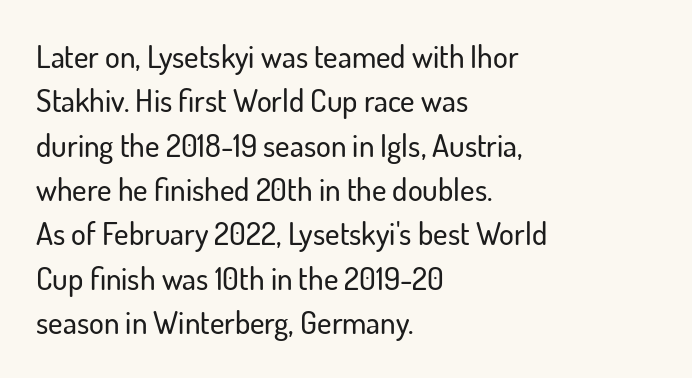
Tracking value appears to be zero — textbook default spacing. Proportional: the letters do not fall into vertical columns. The rendering anchors every line to the left-hand side. Italic? Not at all — the glyphs are vertical. The designer went with a sans here, leaving each stem footless.
